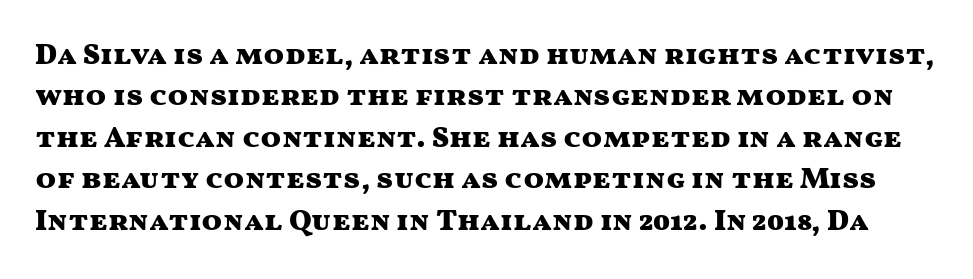
The image shows 30 px heavy, wide sans-serif type, upright; set normal line spacing (1.38x), normal letter spacing, not underlined; medium stroke contrast and a medium x-height.
